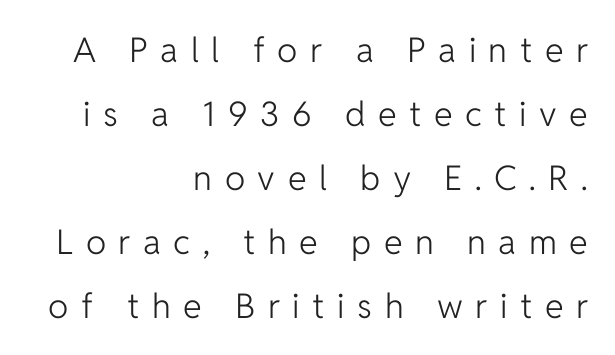
{"serif": "no", "italic": "no", "bold": "no", "weight": "light", "width": "normal", "stroke_contrast": "low", "x_height": "medium", "monospaced": "no", "underline": "no", "align": "right", "line_spacing_ratio": 1.88, "letter_spacing": "wide", "letter_spacing_em": 0.37, "glyph_px": 34}
